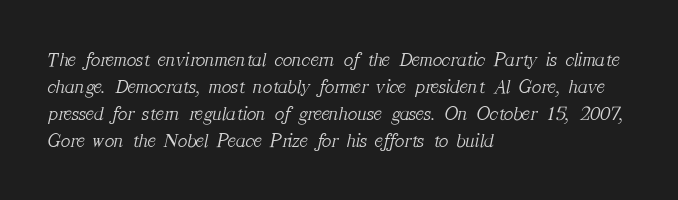
The axis of the letterforms is tilted away from vertical. Standard letterfit; no display-style spreading of the glyphs. This sample keeps an unexceptional amount of space between lines. The typesetting does not lean heavy: it is not bold. The specimen omits any rule beneath the text block's lines.
